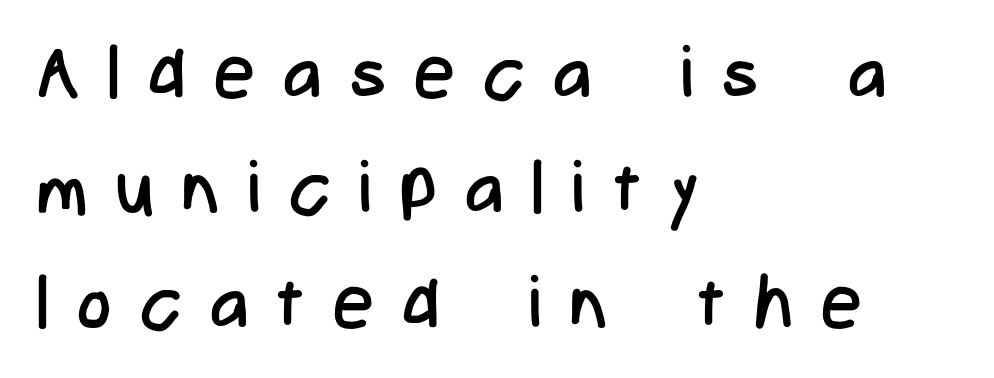
The image shows 72 px regular-weight, condensed sans-serif type, upright; set left-aligned, normal line spacing (1.6x), unusually wide letter spacing (+0.4 em), not underlined; low stroke contrast and a medium x-height.
